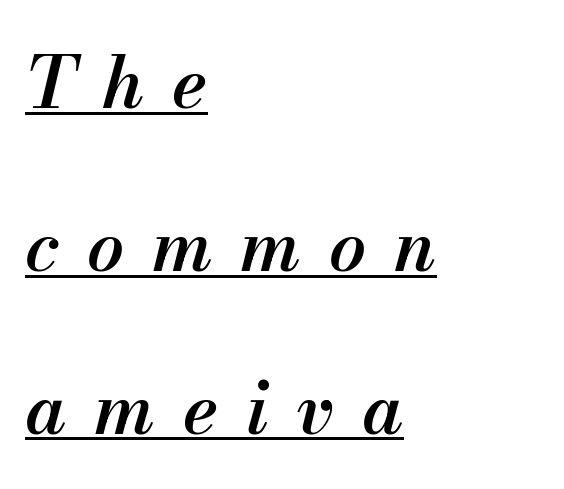
The letters are semibold — heavier than regular but short of a full bold. The lettering is marked with a stroke running underneath it. The rag falls on the right side of this text block. Loose tracking; the words dissolve into strings of separated letters. Leading: increased. Every character sits at an angle, as italics do.
